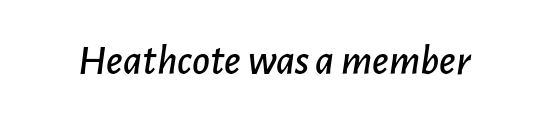
Q: Is the text italic (slanted)? A: Yes, it leans right by about 7 degrees.
Q: Is the text underlined? A: No.
Q: Is the spacing between letters normal or unusually wide? A: Normal.
Q: Width (condensed, normal, or wide)? A: Normal.
Q: Stroke contrast? A: Low.
Q: x-height? A: Medium.
Q: Monospaced? A: No.
